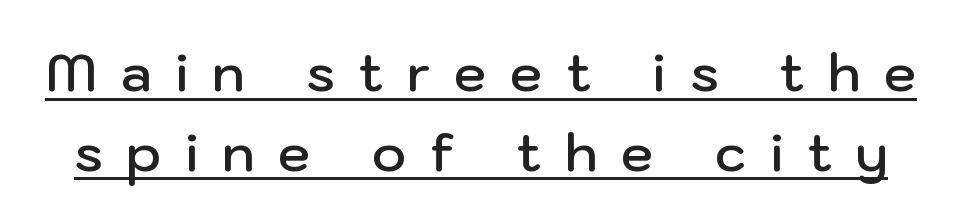
Q: Is the text bold? A: Semi-bold.
Q: Is the text italic (slanted)? A: No, it is upright.
Q: Is the typeface a serif or a sans-serif typeface? A: Sans-serif.
Q: Is the text underlined? A: Yes.
Q: Is the spacing between letters normal or unusually wide? A: Unusually wide.
Q: Is the spacing between lines tight, normal or loose? A: Normal.
Q: Width (condensed, normal, or wide)? A: Normal.
Q: Stroke contrast? A: Low.
Q: x-height? A: Medium.
Q: Monospaced? A: No.
